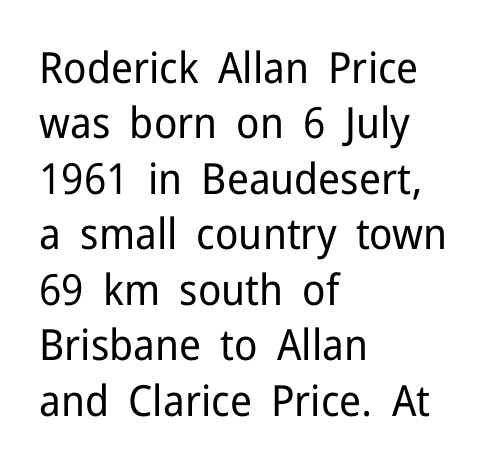
The image shows 43 px regular-weight sans-serif type, upright; set left-aligned, normal line spacing (1.29x), normal letter spacing, not underlined; low stroke contrast and a medium x-height.
